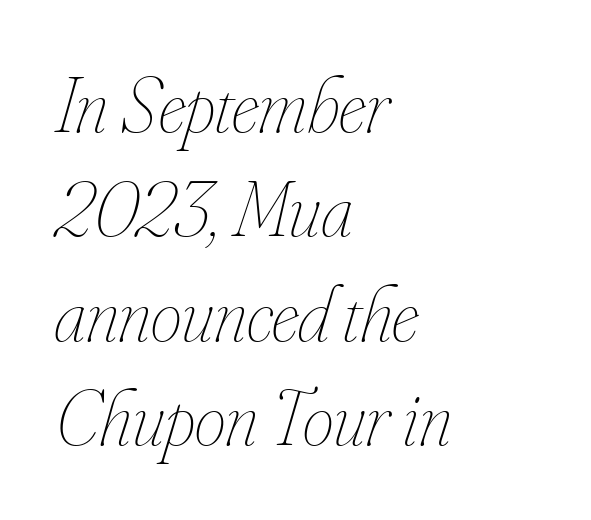
{"italic": "yes", "lean": "right", "slant_degrees": 16, "bold": "no", "weight": "thin", "width": "condensed", "stroke_contrast": "low", "x_height": "small", "monospaced": "no", "underline": "no", "align": "left", "line_spacing": "normal", "line_spacing_ratio": 1.32, "letter_spacing": "normal", "letter_spacing_em": 0.0, "glyph_px": 79}
